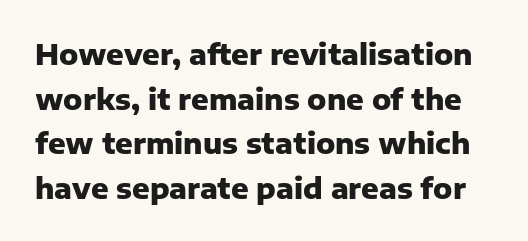
The image shows 29 px heavy sans-serif type, upright; set normal line spacing (1.54x), normal letter spacing, not underlined; low stroke contrast and a medium x-height.
